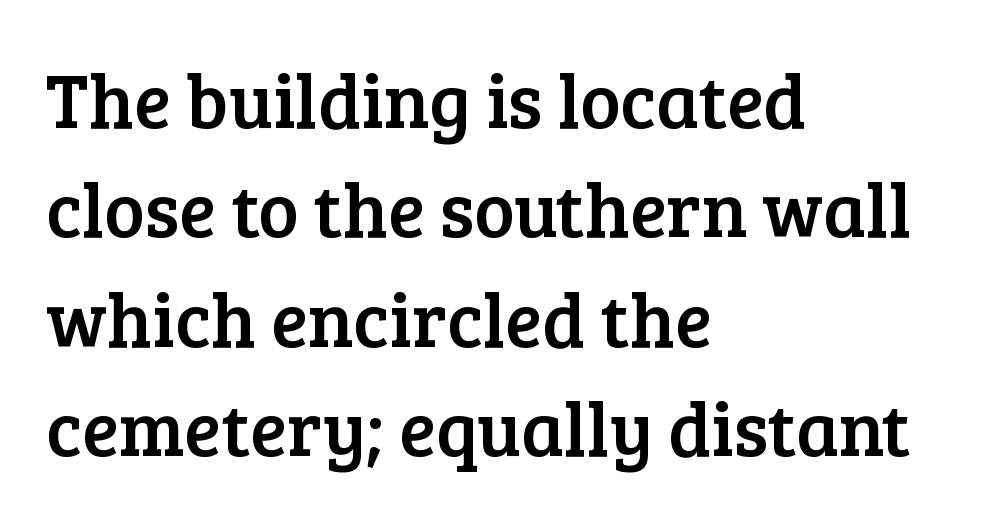
Caption: multi-line text, flush left, ragged right. This rendering leaves character spacing at its baseline value. Check under the words: just untouched page. The designer went with a serif here, giving each stem small feet. The passage shown is typed in a proportional face where columns would drift. The lettering stays uniformly vertical, giving the passage a roman look.
